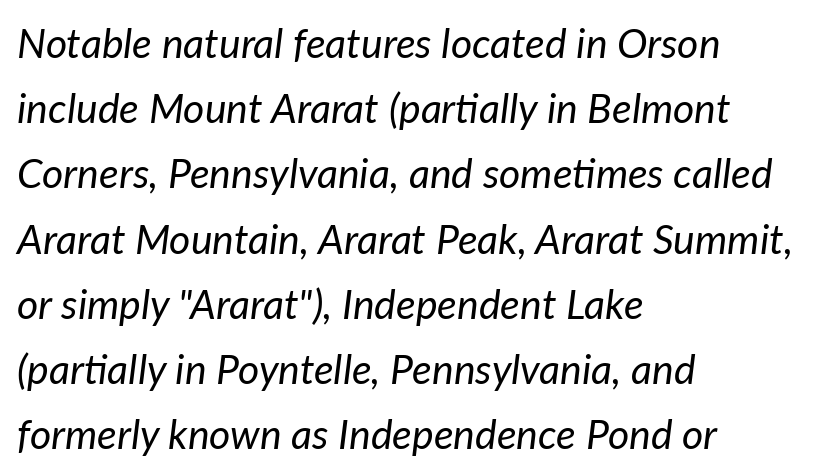
The image shows 41 px regular-weight type, italic (leaning right); set left-aligned, normal line spacing (1.59x), normal letter spacing, not underlined; low stroke contrast and a medium x-height.
